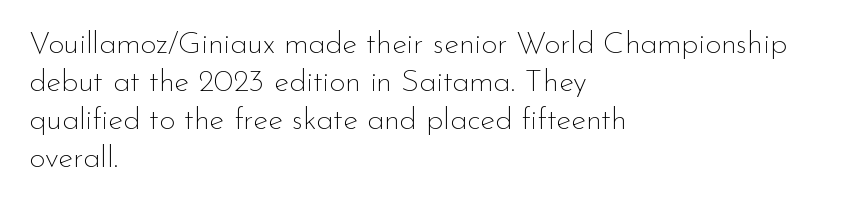
The image shows 31 px thin sans-serif type, upright; set left-aligned, line spacing 1.23x, normal letter spacing, not underlined; low stroke contrast and a small x-height.
